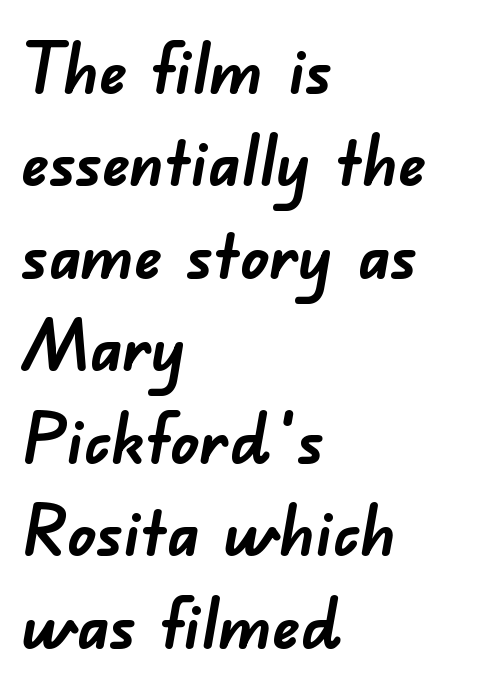
Classification — sans serif. The space between consecutive lines is moderate. A typesetter would call this zero additional tracking. Do the characters align in a grid? No, the font is proportional. Glance below the letters and you will spot only blank space. In CSS terms this would be text-align: left.
